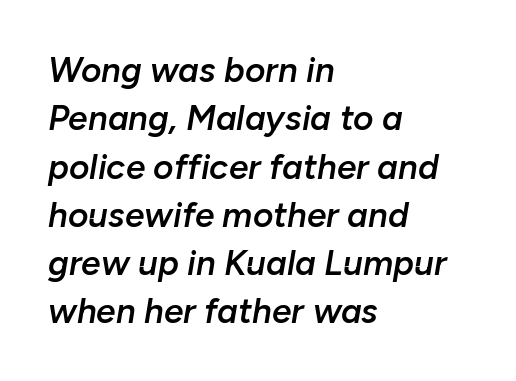
How heavy is the stroke? Medium-heavy — a semibold, shy of bold. Default kerning and tracking; the words read as compact shapes. The ragged edge is on the right, which tells us the setting is flush left. The glyphs look as if they've been sheared to an angle.
